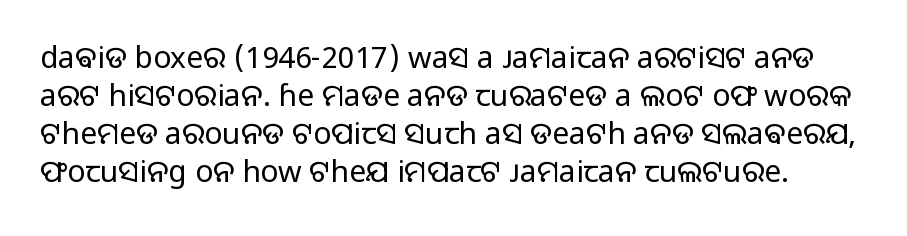
Q: Is the text bold? A: No.
Q: Is the text italic (slanted)? A: No, it is upright.
Q: Is the typeface a serif or a sans-serif typeface? A: Sans-serif.
Q: Is the text underlined? A: No.
Q: Is the spacing between letters normal or unusually wide? A: Normal.
Q: Is the spacing between lines tight, normal or loose? A: Normal.
Q: Width (condensed, normal, or wide)? A: Normal.
Q: Stroke contrast? A: Low.
Q: x-height? A: Medium.
Q: Monospaced? A: No.
